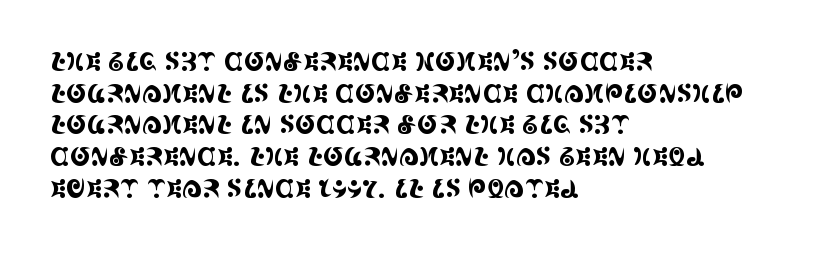
The rows are spaced the way most documents space them. No extra tracking has been applied to these lines. Which margin do the lines hug? The left one — the right edge is uneven. The gap between lines stays unmarked. If you drew a line through each stem, it would be perfectly vertical.
